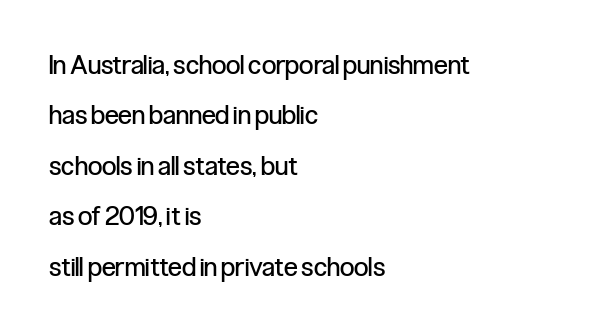
Q: Is the text bold? A: No.
Q: Is the text italic (slanted)? A: No, it is upright.
Q: Is the text underlined? A: No.
Q: How is the paragraph aligned? A: Left-aligned.
Q: Is the spacing between letters normal or unusually wide? A: Normal.
Q: Is the spacing between lines tight, normal or loose? A: Loose.
